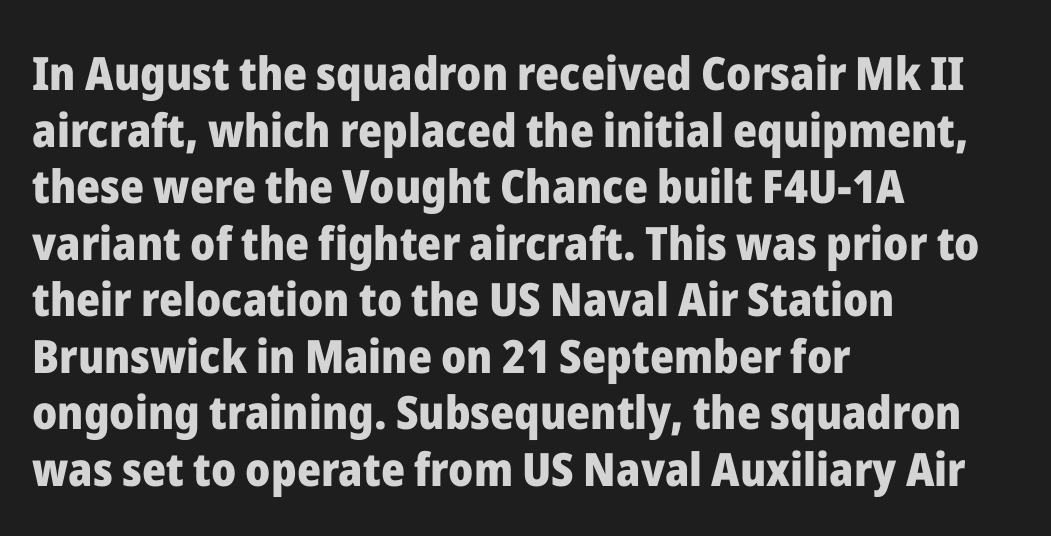
Q: Is the text bold? A: Yes.
Q: Is the text italic (slanted)? A: No, it is upright.
Q: Is the typeface a serif or a sans-serif typeface? A: Sans-serif.
Q: Is the text underlined? A: No.
Q: How is the paragraph aligned? A: Left-aligned.
Q: Is the spacing between letters normal or unusually wide? A: Normal.
Q: Width (condensed, normal, or wide)? A: Normal.
Q: Stroke contrast? A: Low.
Q: x-height? A: Medium.
Q: Monospaced? A: No.
